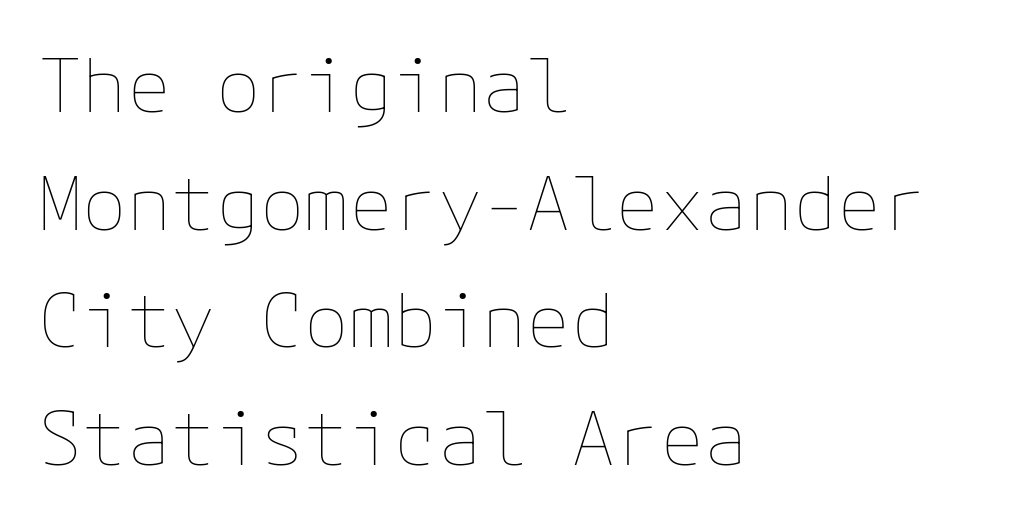
These glyphs show unthickened strokes, regular width or finer. Underline: absent. The typesetter chose a ragged-right arrangement here. You can tell it's not italic because the verticals are truly vertical.
